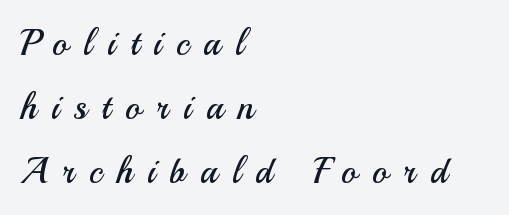
These lines are rendered in a variable-pitch font. The strokes carry an ordinary text weight at most. Glance below the letters and you will spot only blank space. Tracking here is generous; glyphs stand well apart from one another. The passage is arranged the way most books set body copy — flush left.
